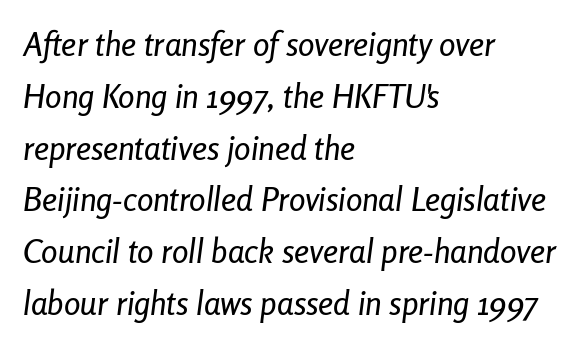
Q: Is the text italic (slanted)? A: Yes, it leans right by about 8 degrees.
Q: Is the text underlined? A: No.
Q: How is the paragraph aligned? A: Left-aligned.
Q: Is the spacing between letters normal or unusually wide? A: Normal.
Q: Is the spacing between lines tight, normal or loose? A: Normal.
Q: Width (condensed, normal, or wide)? A: Condensed.
Q: Stroke contrast? A: Low.
Q: x-height? A: Medium.
Q: Monospaced? A: No.
